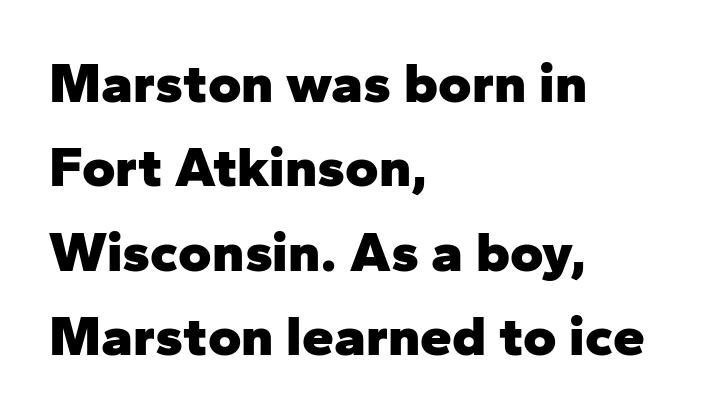
Nobody touched the tracking dial on this one. Glance below the letters and you will spot only blank space. Rendered with straight, roman letterforms. Look at the bottom of the vertical strokes: they stop flat, with no serifs. Note the varied advance widths — an 'i' is clearly narrower than an 'm'.
